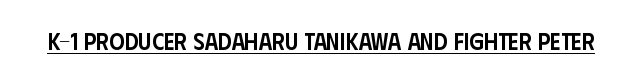
Q: Is the text bold? A: Semi-bold.
Q: Is the text italic (slanted)? A: No, it is upright.
Q: Is the text underlined? A: Yes.
Q: Is the spacing between letters normal or unusually wide? A: Normal.
